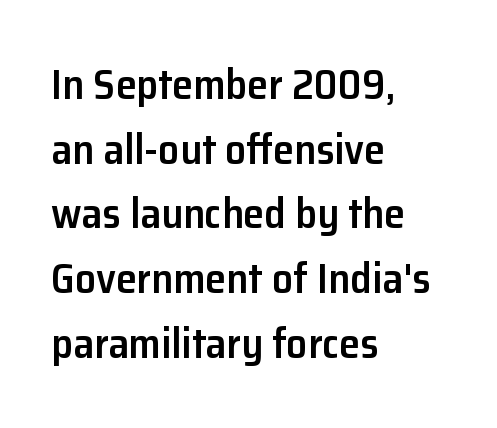
The lines sit at an ordinary, default distance from one another. This rendering leaves character spacing at its baseline value. In terms of letterform style, serifs are entirely absent. The lines are quadded left.
